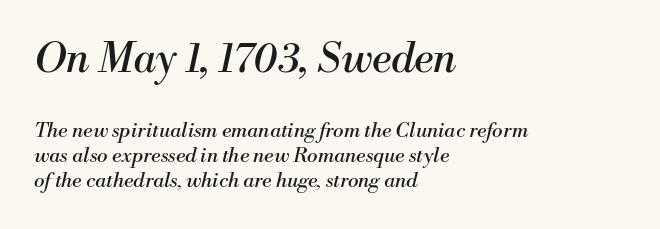
The image shows 41 px regular-weight serif type, italic (leaning right); set left-aligned, normal line spacing (1.25x), normal letter spacing, not underlined; the first (top) block is 2.05x larger; medium stroke contrast and a small x-height.
